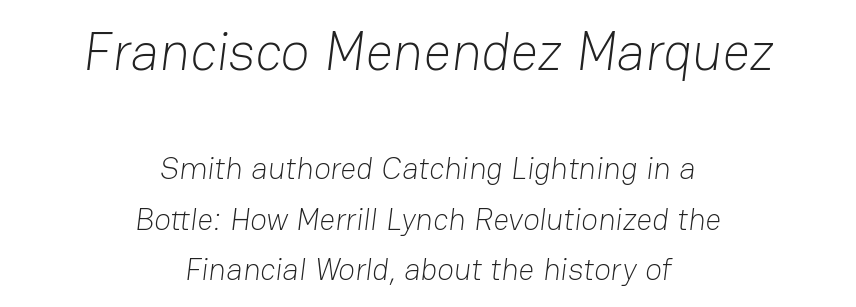
Q: Is the text bold? A: No.
Q: Is the typeface a serif or a sans-serif typeface? A: Sans-serif.
Q: Is the text underlined? A: No.
Q: How is the paragraph aligned? A: Centered.
Q: Is the spacing between letters normal or unusually wide? A: Normal.
Q: Is the spacing between lines tight, normal or loose? A: Normal.
Q: Which block of text is set in a larger size, the first (top) or the second (bottom)? A: The first (top) one.
Q: Width (condensed, normal, or wide)? A: Normal.
Q: Stroke contrast? A: Low.
Q: x-height? A: Medium.
Q: Monospaced? A: No.
